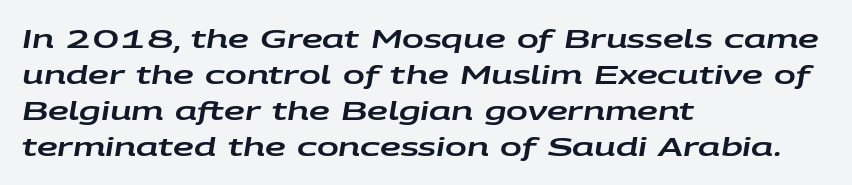
The image shows 26 px text type, italic (leaning right); set left-aligned, normal line spacing (1.39x), normal letter spacing, not underlined.
